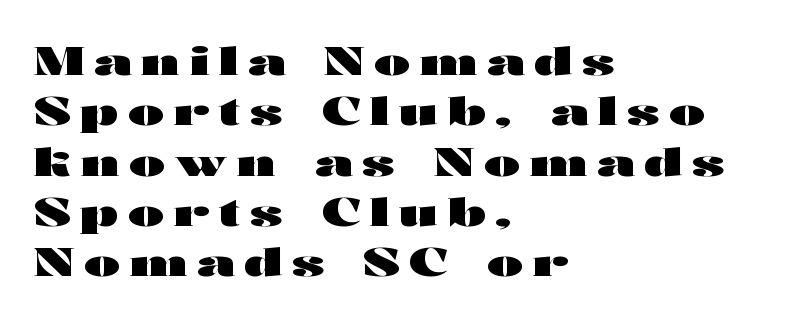
{"italic": "no", "bold": "yes", "weight": "heavy", "width": "wide", "stroke_contrast": "high", "x_height": "medium", "monospaced": "no", "underline": "no", "align": "left", "line_spacing": "normal", "line_spacing_ratio": 1.29, "letter_spacing": "wide", "letter_spacing_em": 0.25, "glyph_px": 39}
